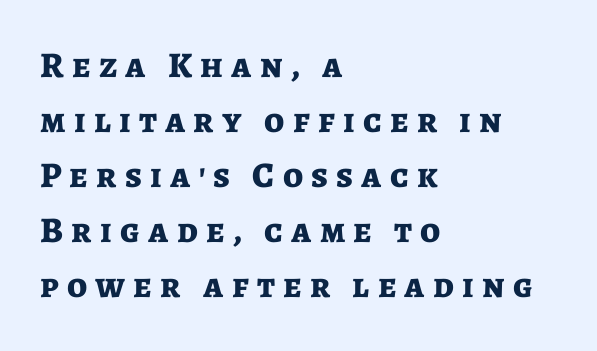
These lines are rendered in a variable-pitch font. Descenders hang freely into open space. Loose tracking; the words dissolve into strings of separated letters. The text was rendered using a sans face with plain stroke endings. This sample is left-justified, so line endings fall wherever the words run out. The leading is moderate, giving the passage an even texture.
